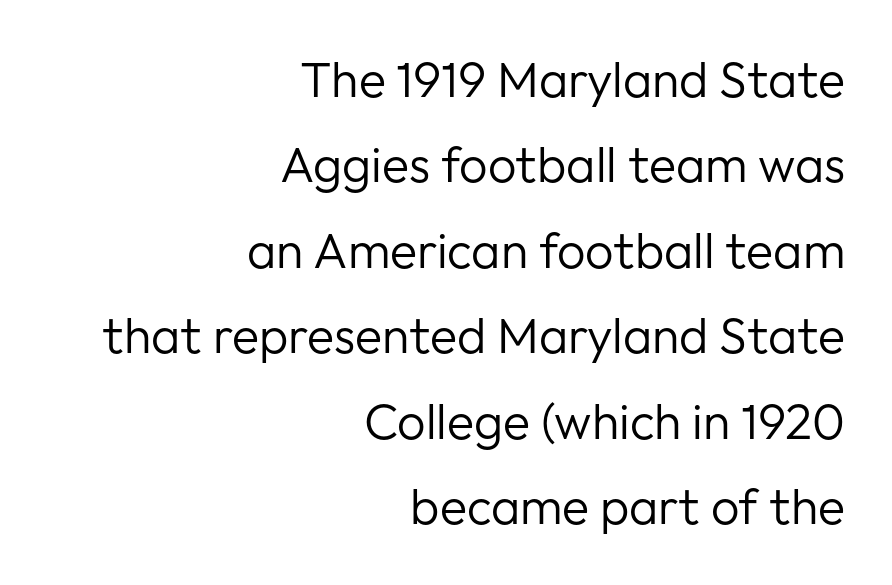
{"serif": "no", "italic": "no", "bold": "no", "weight": "regular", "width": "normal", "stroke_contrast": "low", "x_height": "medium", "monospaced": "no", "underline": "no", "align": "right", "line_spacing_ratio": 1.71, "letter_spacing": "normal", "letter_spacing_em": 0.0, "glyph_px": 50}
